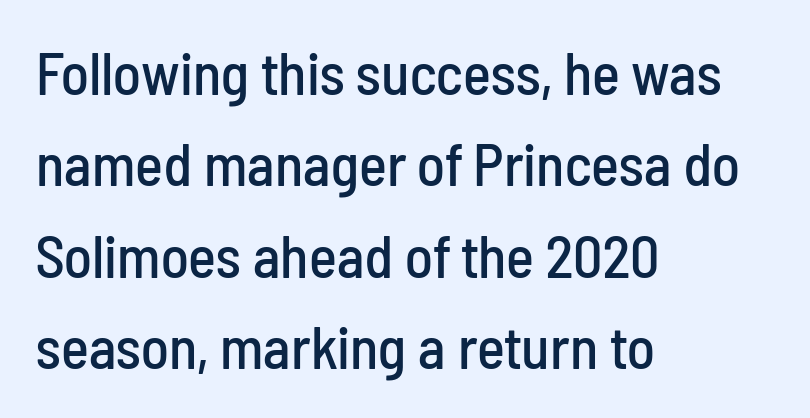
The image shows 59 px condensed sans-serif type, upright; set left-aligned, normal line spacing (1.55x), normal letter spacing, not underlined; low stroke contrast and a medium x-height.
